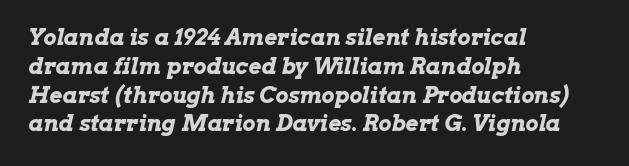
{"italic": "yes", "lean": "right", "slant_degrees": 13, "bold": "yes", "underline": "no", "align": "left", "line_spacing": "normal", "line_spacing_ratio": 1.31, "letter_spacing": "normal", "letter_spacing_em": 0.0, "glyph_px": 22}
